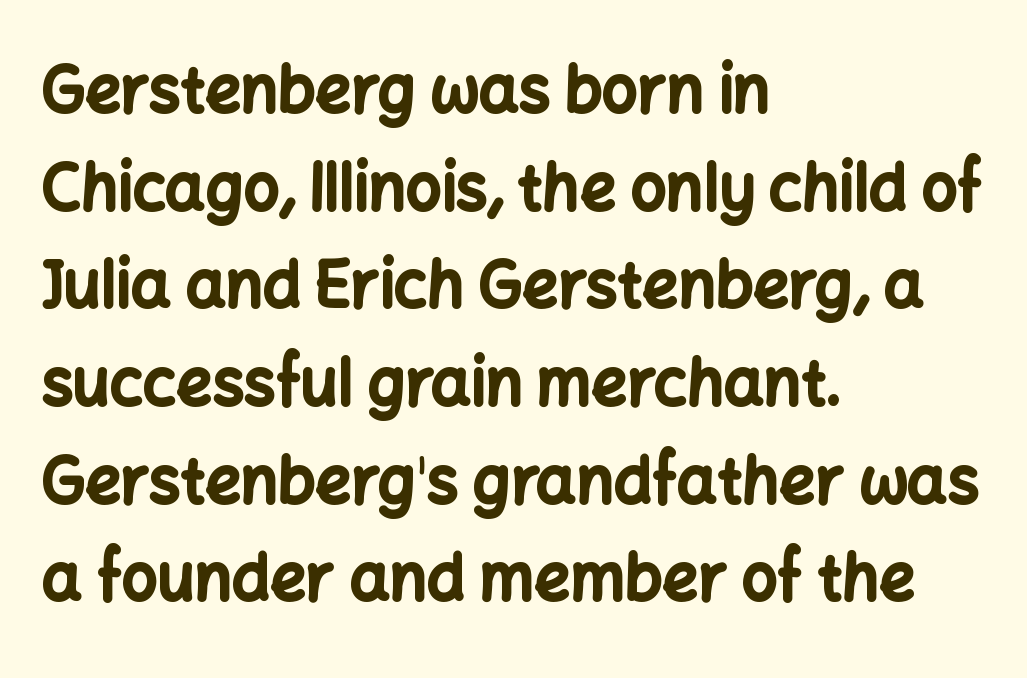
{"serif": "no", "italic": "no", "bold": "yes", "weight": "bold", "width": "normal", "stroke_contrast": "low", "x_height": "medium", "monospaced": "no", "underline": "no", "align": "left", "line_spacing": "normal", "line_spacing_ratio": 1.55, "letter_spacing": "normal", "letter_spacing_em": 0.0, "glyph_px": 63}
